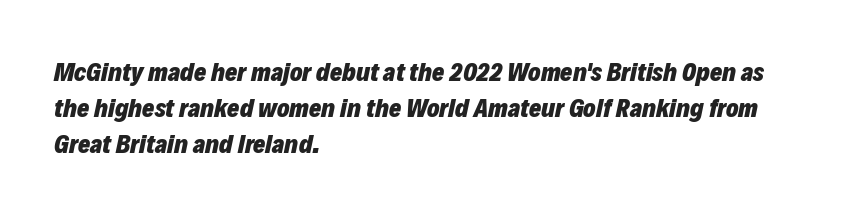
{"italic": "yes", "lean": "right", "slant_degrees": 12, "bold": "yes", "underline": "no", "align": "left", "line_spacing": "normal", "line_spacing_ratio": 1.38, "letter_spacing": "normal", "letter_spacing_em": 0.0, "glyph_px": 26}
